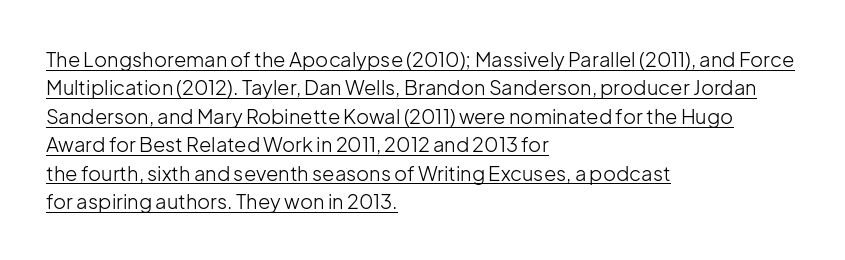
{"italic": "no", "bold": "no", "underline": "yes", "align": "left", "line_spacing": "normal", "line_spacing_ratio": 1.42, "letter_spacing": "normal", "letter_spacing_em": 0.0, "glyph_px": 20}
